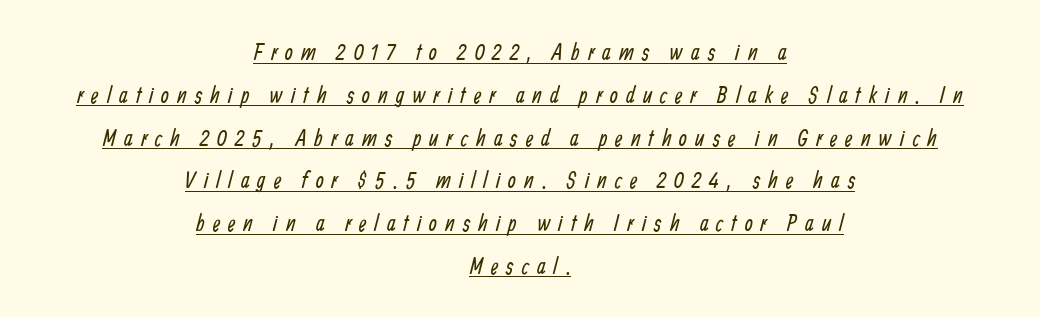
{"bold": "no", "underline": "yes", "align": "center", "line_spacing_ratio": 1.86, "letter_spacing": "wide", "letter_spacing_em": 0.35, "glyph_px": 23}
